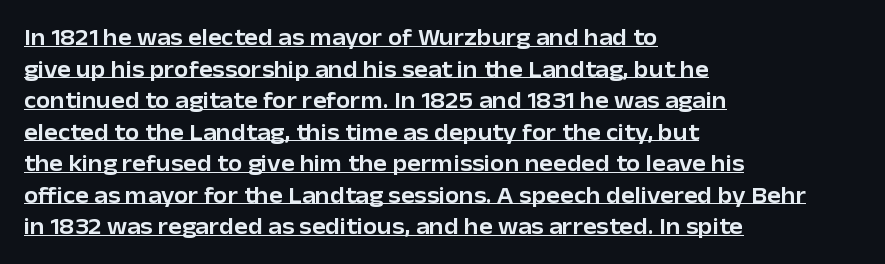
{"italic": "no", "underline": "yes", "align": "left", "line_spacing": "normal", "line_spacing_ratio": 1.37, "letter_spacing": "normal", "letter_spacing_em": 0.0, "glyph_px": 23}
